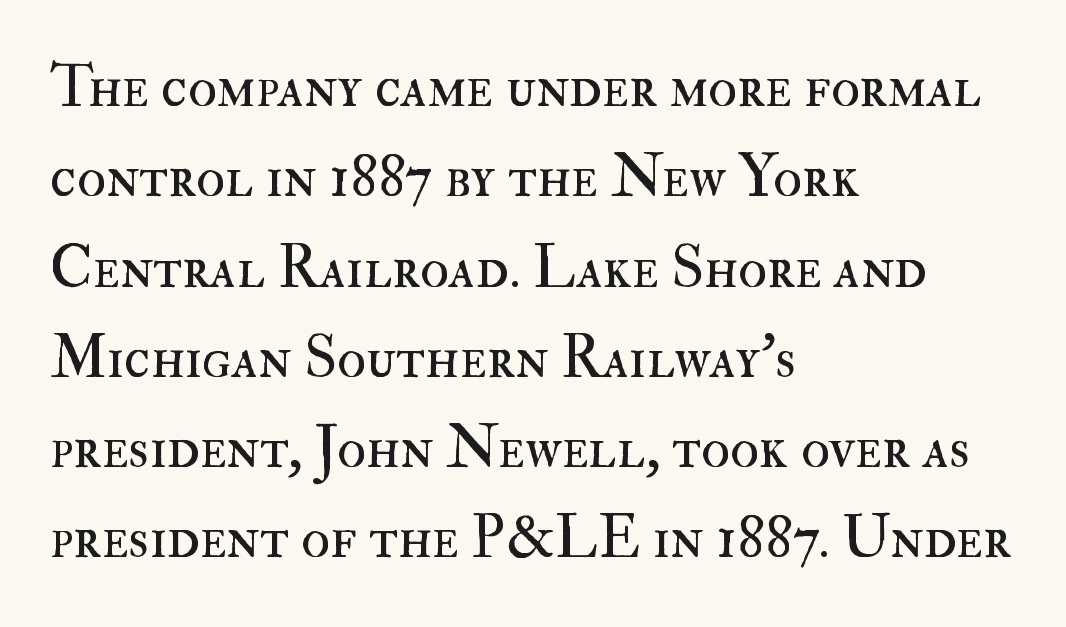
{"italic": "no", "bold": "no", "weight": "regular", "width": "normal", "stroke_contrast": "high", "x_height": "small", "monospaced": "no", "underline": "no", "align": "left", "line_spacing": "normal", "line_spacing_ratio": 1.53, "letter_spacing": "normal", "letter_spacing_em": 0.0, "glyph_px": 59}
